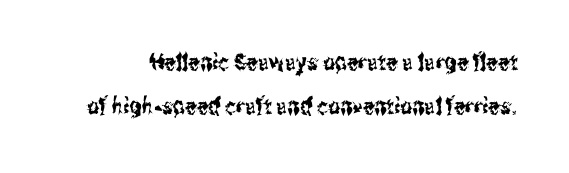
{"italic": "no", "underline": "no", "line_spacing": "loose", "line_spacing_ratio": 1.92, "letter_spacing": "normal", "letter_spacing_em": 0.0, "glyph_px": 23}
